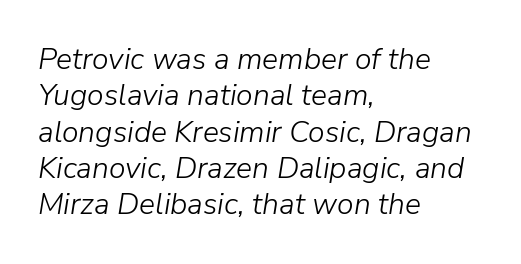
Weight: not bold — regular or lighter. The face used here is proportionally spaced, like ordinary book or web type. Layout note: lines flush left. Just letters on the line, the space beneath them empty. This is oblique type, the kind used for emphasis or titles. In terms of letterspacing, this is plain default setting.
